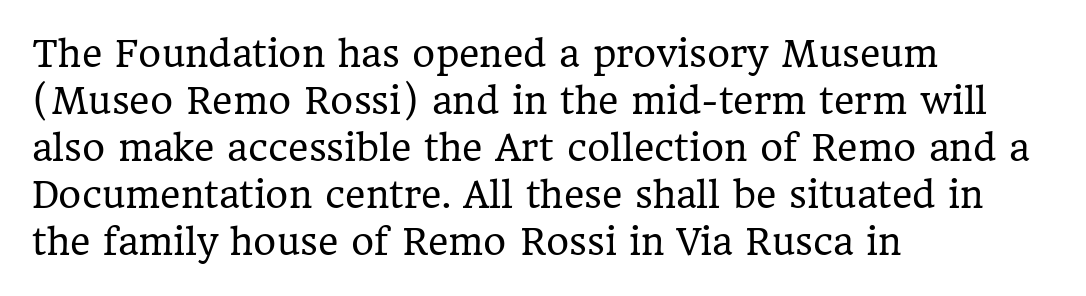
{"serif": "yes", "italic": "no", "bold": "no", "weight": "regular", "width": "normal", "stroke_contrast": "low", "x_height": "medium", "monospaced": "no", "underline": "no", "align": "left", "line_spacing": "normal", "line_spacing_ratio": 1.34, "letter_spacing": "normal", "letter_spacing_em": 0.0, "glyph_px": 35}
